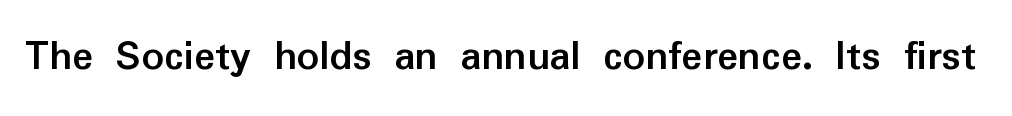
{"serif": "no", "italic": "no", "bold": "yes", "weight": "semibold", "width": "normal", "stroke_contrast": "low", "x_height": "medium", "monospaced": "no", "underline": "no", "letter_spacing": "normal", "letter_spacing_em": 0.0, "glyph_px": 44}
